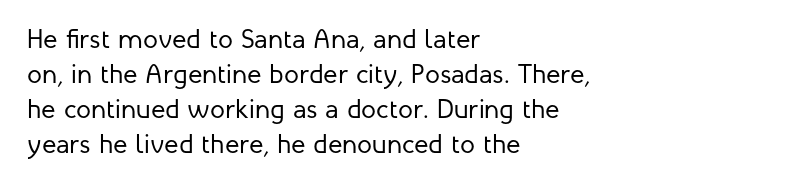
{"italic": "no", "bold": "no", "underline": "no", "align": "left", "line_spacing": "normal", "line_spacing_ratio": 1.3, "letter_spacing": "normal", "letter_spacing_em": 0.0, "glyph_px": 27}
